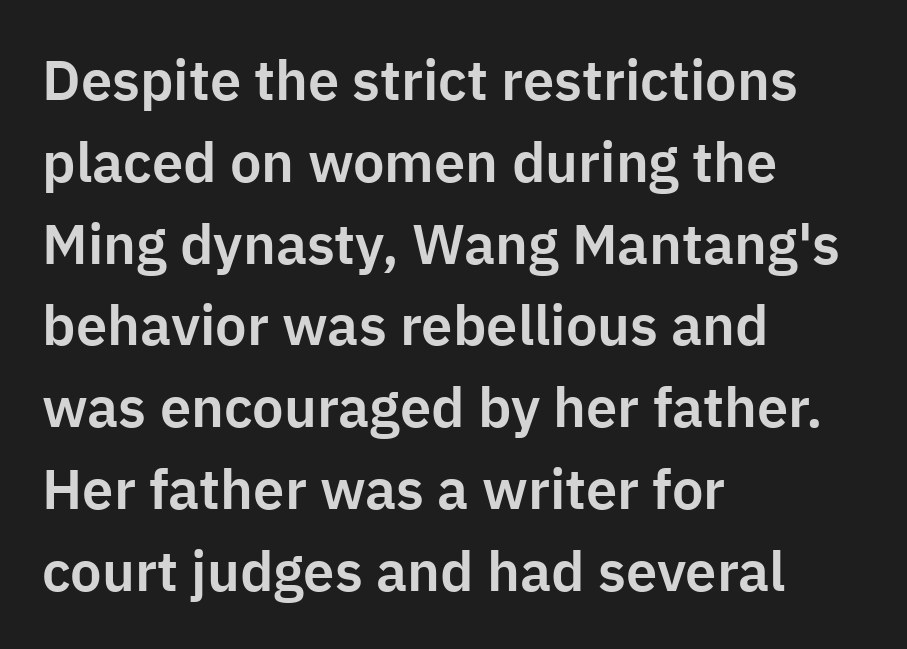
Q: Is the text italic (slanted)? A: No, it is upright.
Q: Is the typeface a serif or a sans-serif typeface? A: Sans-serif.
Q: Is the text underlined? A: No.
Q: How is the paragraph aligned? A: Left-aligned.
Q: Is the spacing between letters normal or unusually wide? A: Normal.
Q: Is the spacing between lines tight, normal or loose? A: Normal.
Q: Width (condensed, normal, or wide)? A: Normal.
Q: Stroke contrast? A: Low.
Q: x-height? A: Medium.
Q: Monospaced? A: No.
